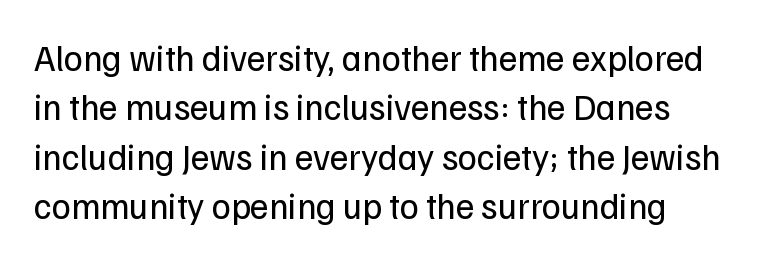
Summary of weight: not heavy and not bold. The passage shown has conventional tracking throughout. Short and long lines alike share a common starting point at left. Type style note: lacks serifs. The rendering uses natural spacing where letterforms have individual widths. The typography opts for an upright posture over an oblique one.
